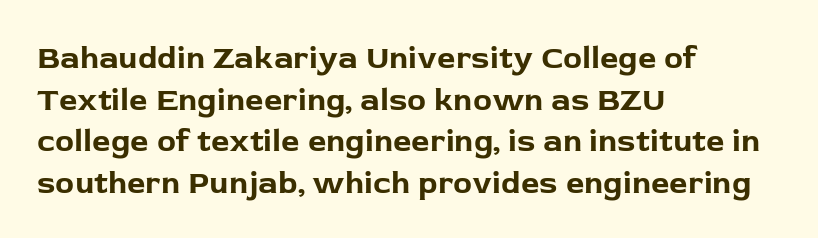
The image shows 32 px bold sans-serif type, upright; set left-aligned, normal line spacing (1.3x), normal letter spacing, not underlined; low stroke contrast and a medium x-height.
